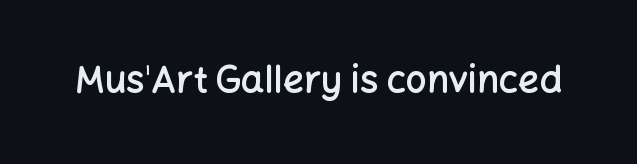
Default kerning and tracking; the words read as compact shapes. Every stem runs plumb, perpendicular to the baseline. Letterform terminals end flat and unadorned throughout the passage. The face used here is proportionally spaced, like ordinary book or web type. The strip under each line holds only bare page. Summary of weight: moderately heavy, a semibold.
